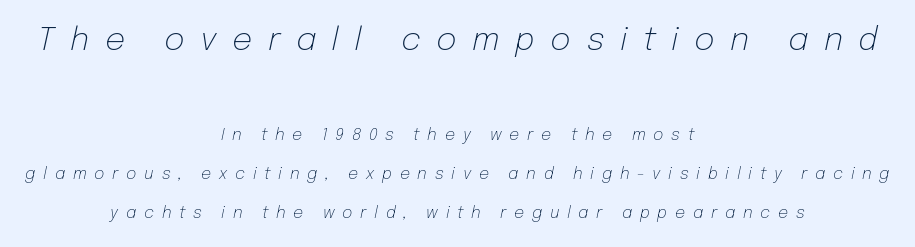
{"italic": "yes", "lean": "right", "slant_degrees": 12, "bold": "no", "weight": "light", "width": "normal", "stroke_contrast": "low", "x_height": "medium", "monospaced": "no", "underline": "no", "align": "center", "line_spacing": "loose", "line_spacing_ratio": 2.43, "letter_spacing": "wide", "letter_spacing_em": 0.48, "larger_block": "first", "size_ratio": 2.0, "glyph_px": 32}
